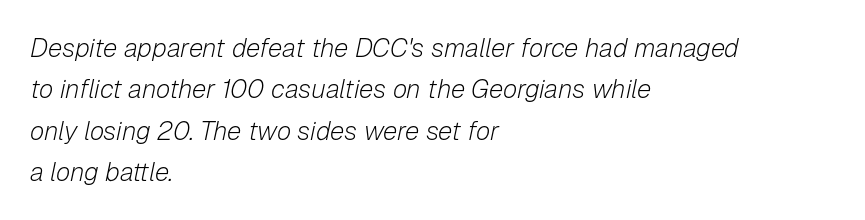
The image shows 26 px text type, italic (leaning right); set left-aligned, normal line spacing (1.59x), normal letter spacing, not underlined.
